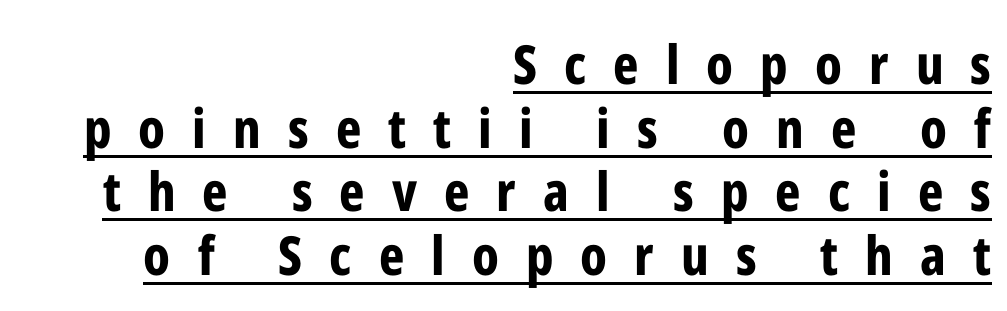
Q: Is the text bold? A: Yes.
Q: Is the text italic (slanted)? A: No, it is upright.
Q: Is the typeface a serif or a sans-serif typeface? A: Sans-serif.
Q: Is the text underlined? A: Yes.
Q: How is the paragraph aligned? A: Right-aligned.
Q: Is the spacing between letters normal or unusually wide? A: Unusually wide.
Q: Width (condensed, normal, or wide)? A: Condensed.
Q: Stroke contrast? A: Low.
Q: x-height? A: Medium.
Q: Monospaced? A: No.
